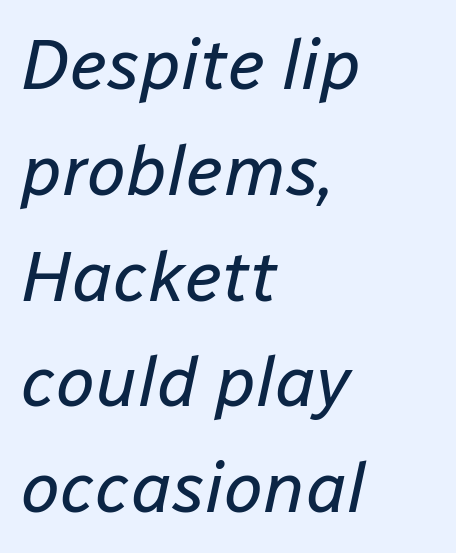
Q: Is the text bold? A: No.
Q: Is the text italic (slanted)? A: Yes, it leans right by about 12 degrees.
Q: Is the text underlined? A: No.
Q: How is the paragraph aligned? A: Left-aligned.
Q: Is the spacing between letters normal or unusually wide? A: Normal.
Q: Is the spacing between lines tight, normal or loose? A: Normal.
Q: Width (condensed, normal, or wide)? A: Normal.
Q: Stroke contrast? A: Low.
Q: x-height? A: Medium.
Q: Monospaced? A: No.
